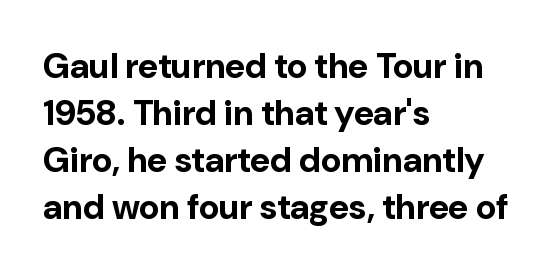
Thick stems and heavy bowls — unmistakably bold. Do the characters align in a grid? No, the font is proportional. Quick note: not italic, upright. Vertically, the passage feels balanced, rows spaced as you'd expect. These lines stack with their left ends in a neat column.
